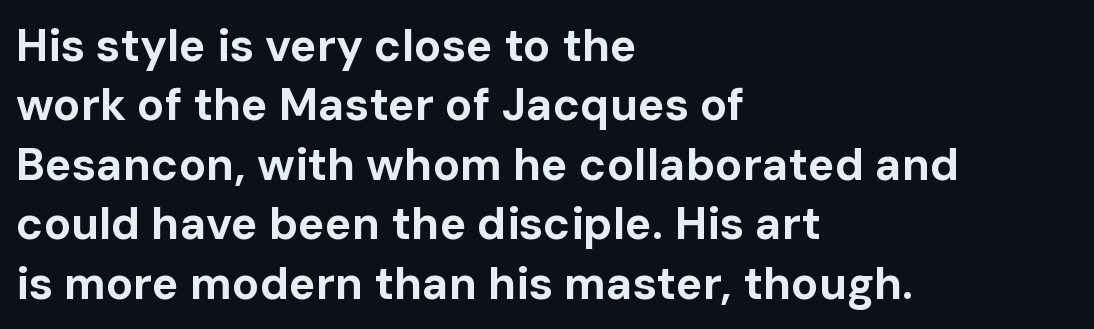
Q: Is the text bold? A: Yes.
Q: Is the text italic (slanted)? A: No, it is upright.
Q: Is the typeface a serif or a sans-serif typeface? A: Sans-serif.
Q: Is the text underlined? A: No.
Q: How is the paragraph aligned? A: Left-aligned.
Q: Is the spacing between letters normal or unusually wide? A: Normal.
Q: Is the spacing between lines tight, normal or loose? A: Normal.
Q: Width (condensed, normal, or wide)? A: Normal.
Q: Stroke contrast? A: Low.
Q: x-height? A: Medium.
Q: Monospaced? A: No.
